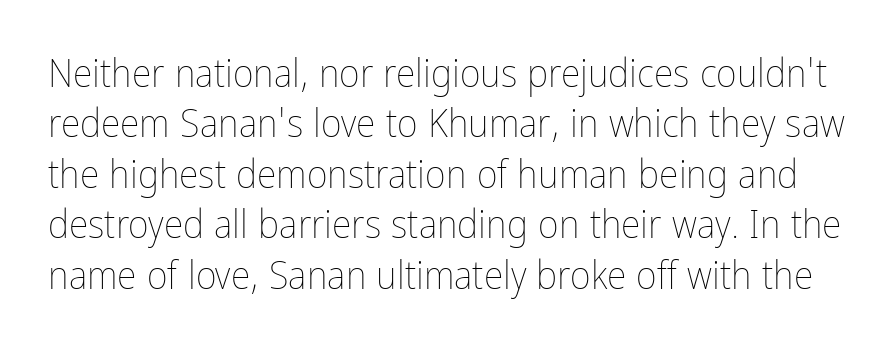
{"italic": "no", "bold": "no", "weight": "thin", "width": "condensed", "stroke_contrast": "low", "x_height": "medium", "monospaced": "no", "underline": "no", "line_spacing": "normal", "line_spacing_ratio": 1.26, "letter_spacing": "normal", "letter_spacing_em": 0.0, "glyph_px": 40}
